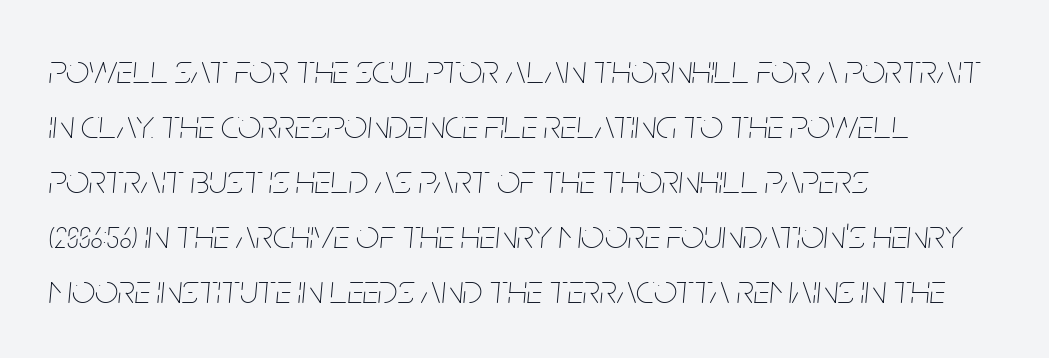
Line beginnings align vertically; line endings do not. These lines are rendered in a variable-pitch font. In terms of posture, this sample is oblique. The letterforms sit at book weight or below. Each new line begins a customary step beneath the previous one. The glyphs are unaccompanied by any horizontal stroke below them.
